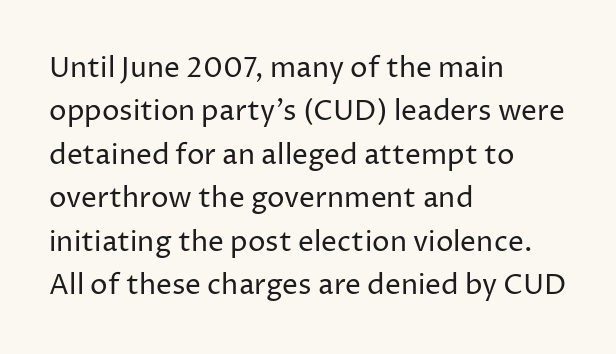
The characters are drawn with everyday or finer stroke widths. Teacher's note: observe the even left margin — that is flush-left alignment. Horizontal bands of white between lines are of average thickness. Unlike italic type, these characters show no tilt at all. Words float on clear page, feet unadorned. These lines are rendered in a variable-pitch font.
